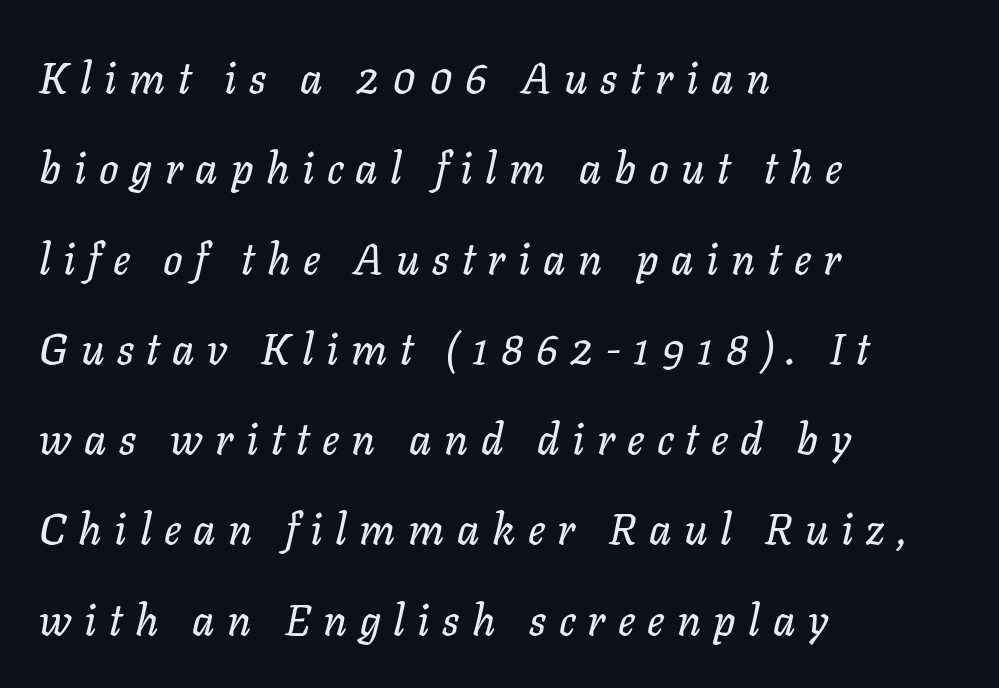
{"italic": "yes", "lean": "right", "slant_degrees": 11, "width": "normal", "stroke_contrast": "low", "x_height": "medium", "monospaced": "no", "underline": "no", "align": "left", "line_spacing": "loose", "line_spacing_ratio": 2.1, "letter_spacing": "wide", "letter_spacing_em": 0.29, "glyph_px": 43}
